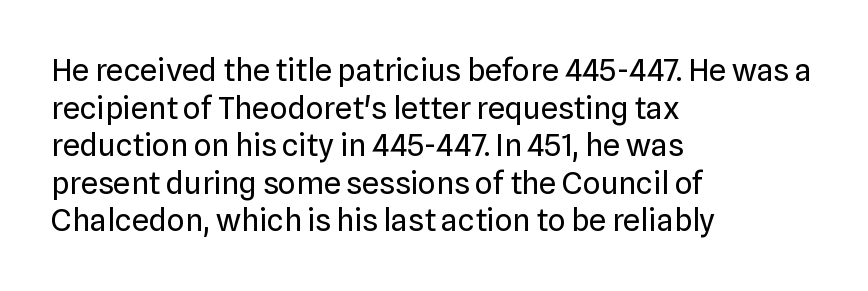
Q: Is the text bold? A: No.
Q: Is the text italic (slanted)? A: No, it is upright.
Q: Is the typeface a serif or a sans-serif typeface? A: Sans-serif.
Q: Is the text underlined? A: No.
Q: How is the paragraph aligned? A: Left-aligned.
Q: Is the spacing between letters normal or unusually wide? A: Normal.
Q: Width (condensed, normal, or wide)? A: Normal.
Q: Stroke contrast? A: Low.
Q: x-height? A: Medium.
Q: Monospaced? A: No.
